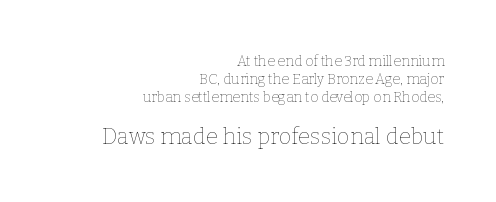
The image shows 22 px text type, upright; set right-aligned, normal line spacing (1.27x), normal letter spacing, not underlined; the second (bottom) block is 1.57x larger.
